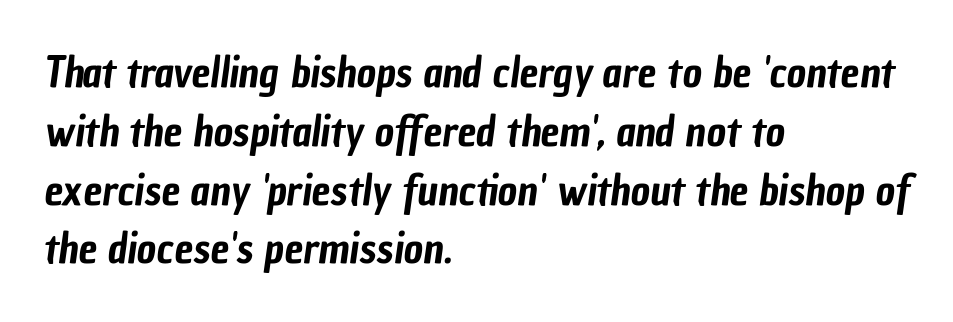
Q: Is the typeface a serif or a sans-serif typeface? A: Sans-serif.
Q: Is the text underlined? A: No.
Q: How is the paragraph aligned? A: Left-aligned.
Q: Is the spacing between letters normal or unusually wide? A: Normal.
Q: Is the spacing between lines tight, normal or loose? A: Normal.
Q: Width (condensed, normal, or wide)? A: Condensed.
Q: Stroke contrast? A: Low.
Q: x-height? A: Medium.
Q: Monospaced? A: No.
